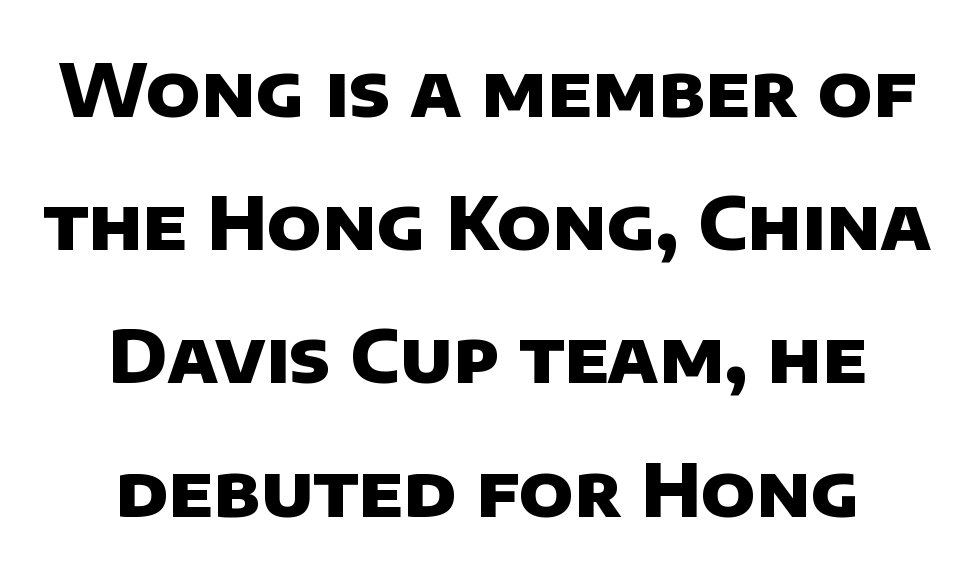
Pretty heavy lettering here — definitely bold. Do the characters align in a grid? No, the font is proportional. The type is set solid horizontally, with unmodified tracking. Clear beneath every line of the passage. Serifs: no, the terminals of the letterforms are clean.
